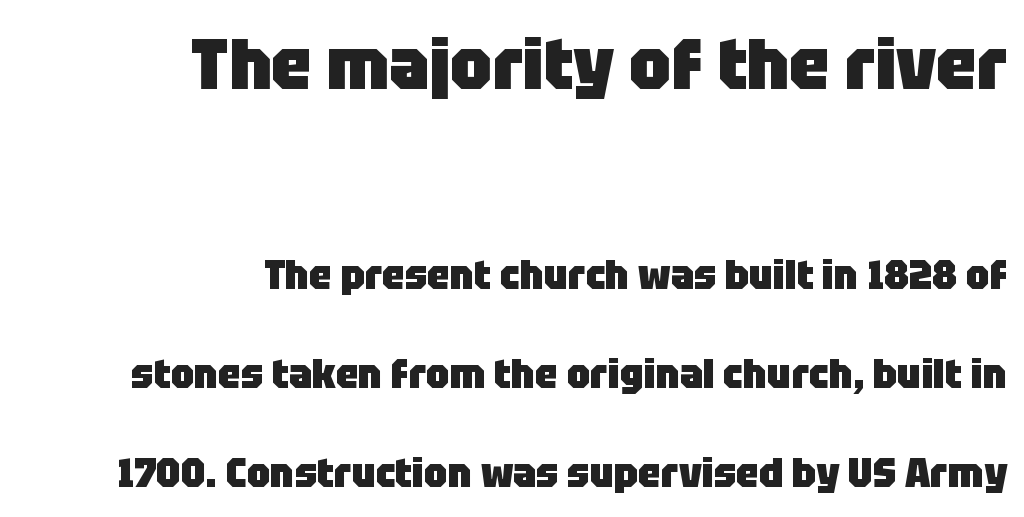
The letters advance in unequal steps, a hallmark of proportional type. Is the letter spacing exaggerated? No — it looks like the ordinary default. The specimen omits any rule beneath the text block's lines. The typesetter chose a ragged-left arrangement here. Stroke thickness is high; the sample reads as a true bold.
